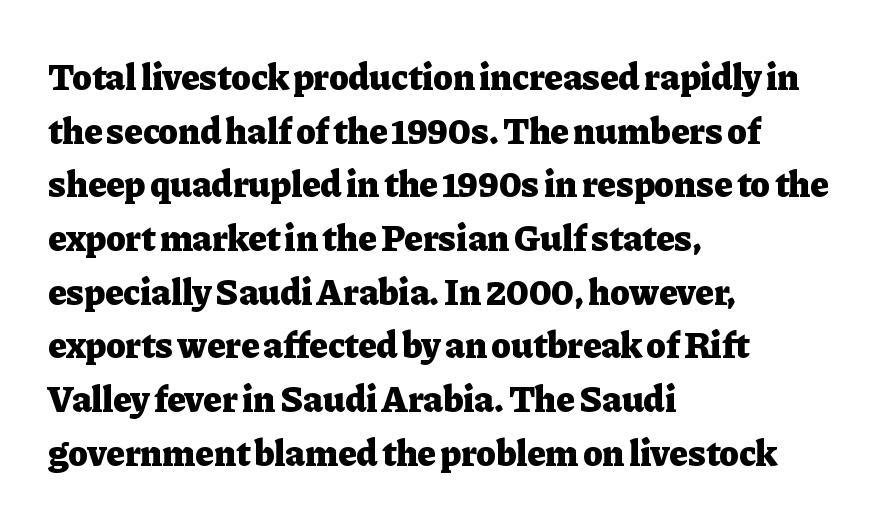
The image shows 37 px heavy serif type, upright; set left-aligned, normal line spacing (1.45x), normal letter spacing, not underlined; low stroke contrast and a medium x-height.
